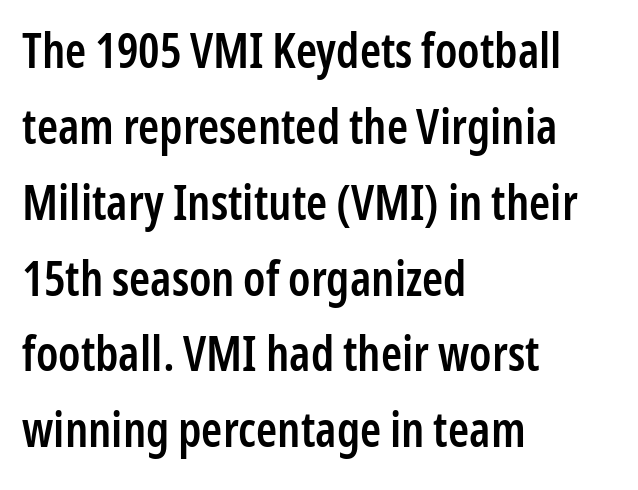
Typesetter's note: demi weight, one step under bold. Do the letters lean? They stand straight. Letterform terminals end flat and unadorned throughout the passage. This rendering features lettering with no underline.
